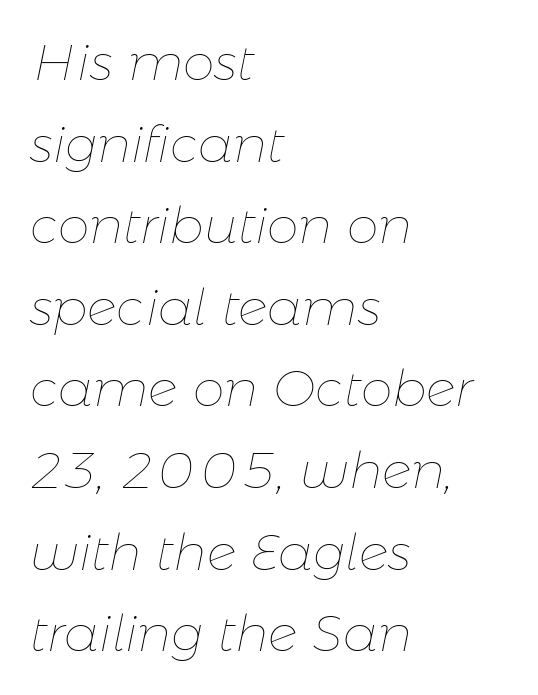
{"italic": "yes", "lean": "right", "slant_degrees": 11, "bold": "no", "weight": "thin", "width": "normal", "stroke_contrast": "low", "x_height": "medium", "monospaced": "no", "underline": "no", "align": "left", "line_spacing": "normal", "line_spacing_ratio": 1.6, "letter_spacing": "normal", "letter_spacing_em": 0.0, "glyph_px": 51}
